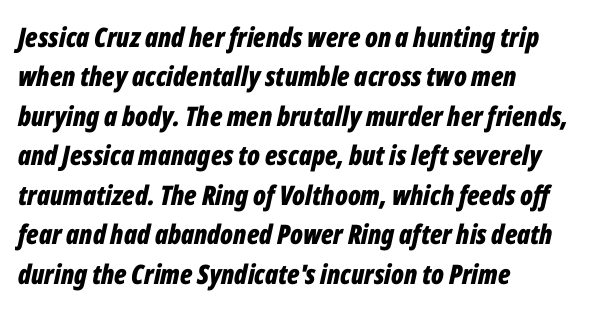
Leftover space on each line is placed entirely after the last word. This is oblique type, the kind used for emphasis or titles. The gap between lines stays unmarked. Honestly, the letter spacing is just normal — you wouldn't notice it.
